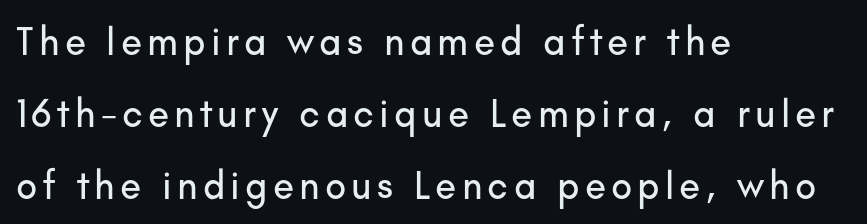
Q: Is the text italic (slanted)? A: No, it is upright.
Q: Is the typeface a serif or a sans-serif typeface? A: Sans-serif.
Q: Is the text underlined? A: No.
Q: How is the paragraph aligned? A: Left-aligned.
Q: Width (condensed, normal, or wide)? A: Normal.
Q: Stroke contrast? A: Low.
Q: x-height? A: Small.
Q: Monospaced? A: No.
